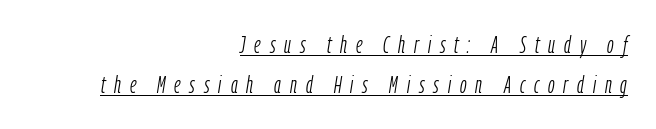
{"italic": "yes", "lean": "right", "slant_degrees": 9, "bold": "no", "underline": "yes", "align": "right", "line_spacing": "normal", "line_spacing_ratio": 1.68, "letter_spacing": "wide", "letter_spacing_em": 0.37, "glyph_px": 24}
